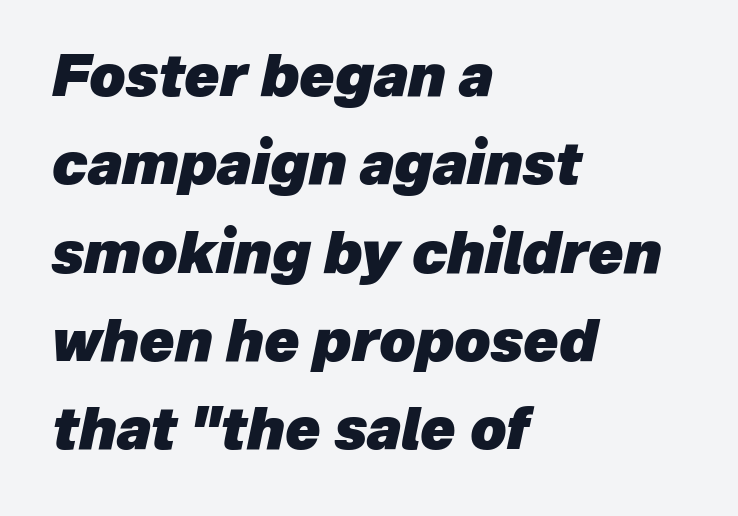
Q: Is the text bold? A: Yes.
Q: Is the text italic (slanted)? A: Yes, it leans right by about 12 degrees.
Q: Is the text underlined? A: No.
Q: How is the paragraph aligned? A: Left-aligned.
Q: Is the spacing between letters normal or unusually wide? A: Normal.
Q: Is the spacing between lines tight, normal or loose? A: Normal.
Q: Width (condensed, normal, or wide)? A: Normal.
Q: Stroke contrast? A: Low.
Q: x-height? A: Medium.
Q: Monospaced? A: No.
